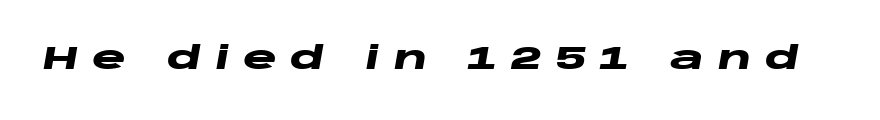
{"italic": "yes", "lean": "right", "slant_degrees": 10, "bold": "yes", "weight": "heavy", "width": "wide", "stroke_contrast": "low", "x_height": "large", "monospaced": "no", "underline": "no", "letter_spacing": "wide", "letter_spacing_em": 0.43, "glyph_px": 32}
